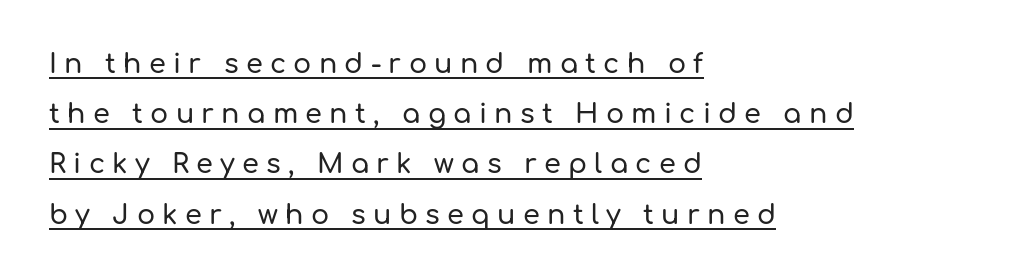
{"italic": "no", "underline": "yes", "align": "left", "line_spacing_ratio": 1.86, "letter_spacing": "wide", "letter_spacing_em": 0.27, "glyph_px": 27}
